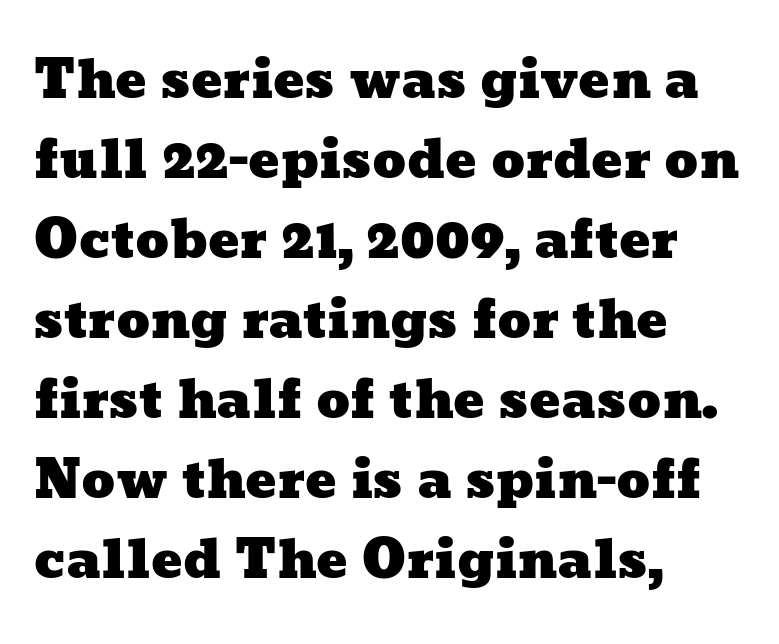
{"width": "wide", "stroke_contrast": "low", "x_height": "medium", "monospaced": "no", "underline": "no", "align": "left", "line_spacing": "normal", "line_spacing_ratio": 1.54, "letter_spacing": "normal", "letter_spacing_em": 0.0, "glyph_px": 52}
